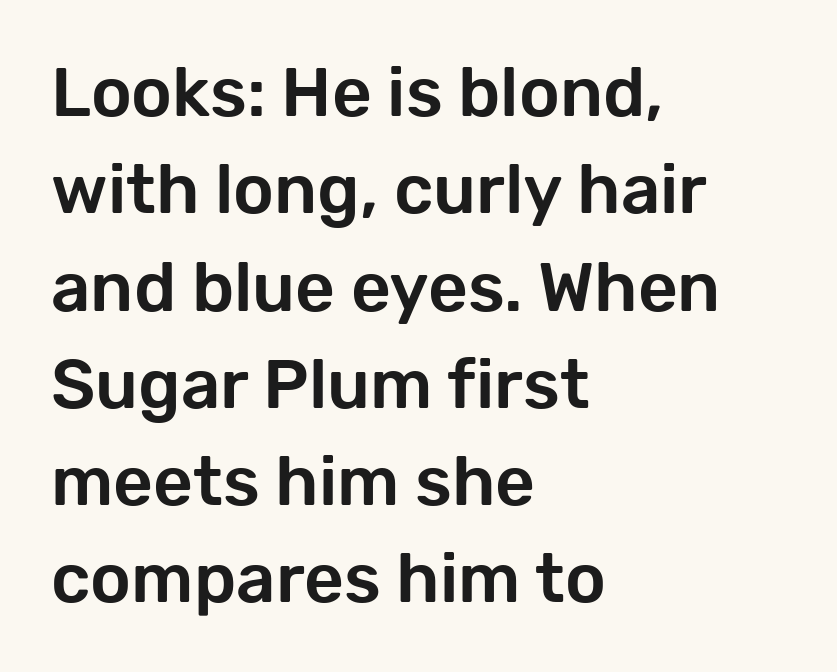
{"serif": "no", "italic": "no", "width": "normal", "stroke_contrast": "low", "x_height": "medium", "monospaced": "no", "underline": "no", "align": "left", "line_spacing": "normal", "line_spacing_ratio": 1.41, "letter_spacing": "normal", "letter_spacing_em": 0.0, "glyph_px": 69}
